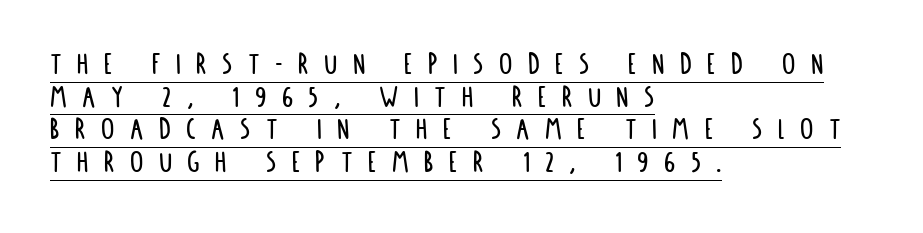
The image shows 33 px condensed sans-serif type, upright; set left-aligned, tight line spacing (0.99x), unusually wide letter spacing (+0.47 em), underlined; low stroke contrast and a large x-height.
